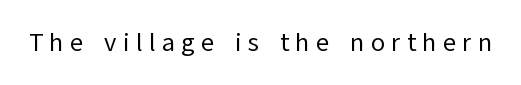
The image shows 26 px text type, upright; set unusually wide letter spacing (+0.24 em), not underlined.
